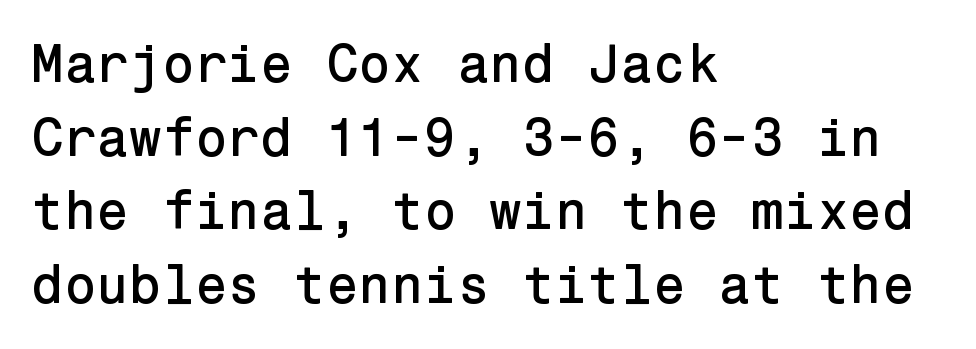
Q: Is the text italic (slanted)? A: No, it is upright.
Q: Is the typeface a serif or a sans-serif typeface? A: Sans-serif.
Q: Is the text underlined? A: No.
Q: How is the paragraph aligned? A: Left-aligned.
Q: Is the spacing between letters normal or unusually wide? A: Normal.
Q: Is the spacing between lines tight, normal or loose? A: Normal.
Q: Width (condensed, normal, or wide)? A: Normal.
Q: Stroke contrast? A: Low.
Q: x-height? A: Medium.
